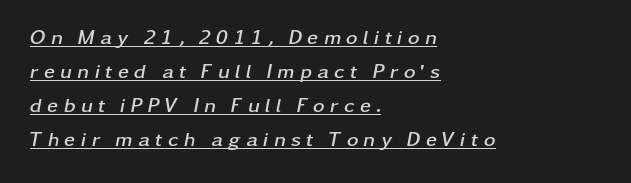
The specimen includes a rule beneath the text block's lines. A typesetter would call this leading conventional body-copy spacing. Slant detected: the letters are inclined. The paragraph shown leans on its left margin.
